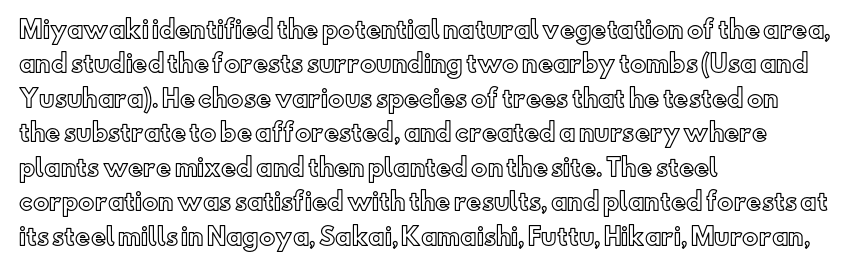
The specimen omits any rule beneath the text block's lines. The line-height multiplier appears to be the usual default. Posture: upright roman. The letters sit at their default tracking, neither squeezed nor spread.
